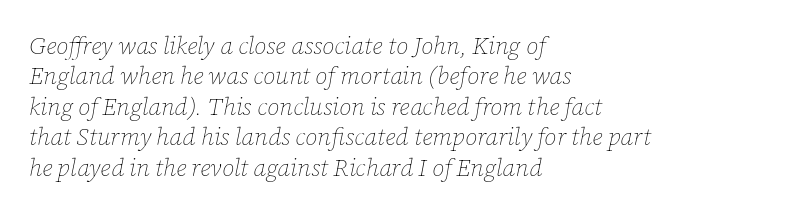
Q: Is the text bold? A: No.
Q: Is the text italic (slanted)? A: Yes, it leans right by about 12 degrees.
Q: Is the text underlined? A: No.
Q: How is the paragraph aligned? A: Left-aligned.
Q: Is the spacing between letters normal or unusually wide? A: Normal.
Q: Is the spacing between lines tight, normal or loose? A: Normal.
